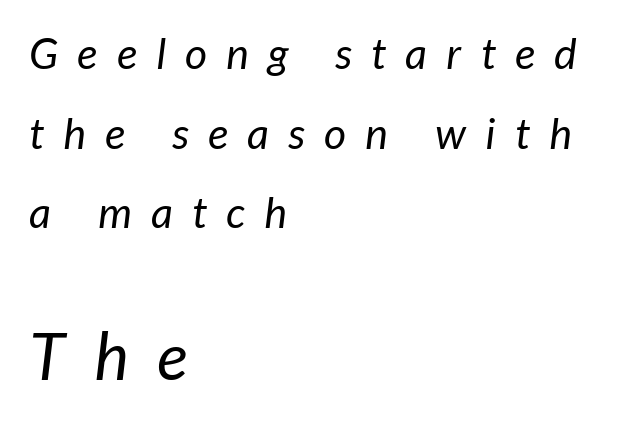
Glyph-to-glyph distance is far greater than everyday printed text. In terms of letterform style, serifs are entirely absent. Think standard paragraph weight, or any step lighter than that. Underlining? Definitely not there. The passage shown is typed in a proportional face where columns would drift.
